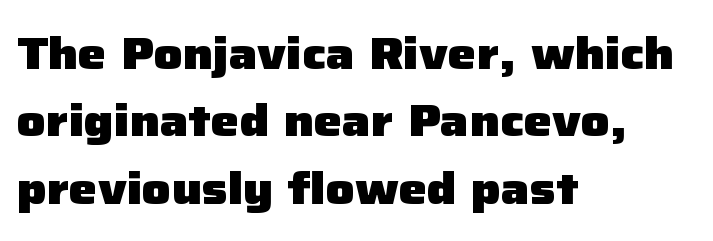
{"serif": "no", "italic": "no", "bold": "yes", "weight": "heavy", "width": "normal", "stroke_contrast": "low", "x_height": "medium", "monospaced": "no", "underline": "no", "align": "left", "line_spacing": "normal", "line_spacing_ratio": 1.5, "letter_spacing": "normal", "letter_spacing_em": 0.0, "glyph_px": 45}
